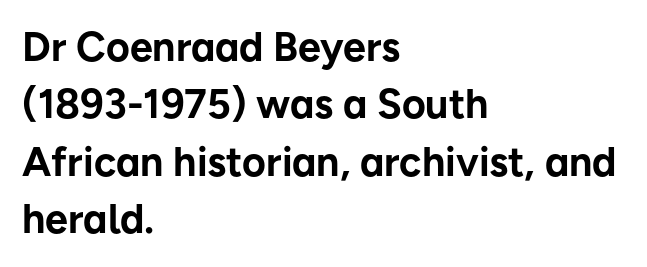
The image shows 41 px bold sans-serif type, upright; set left-aligned, normal line spacing (1.4x), normal letter spacing, not underlined; low stroke contrast and a medium x-height.
